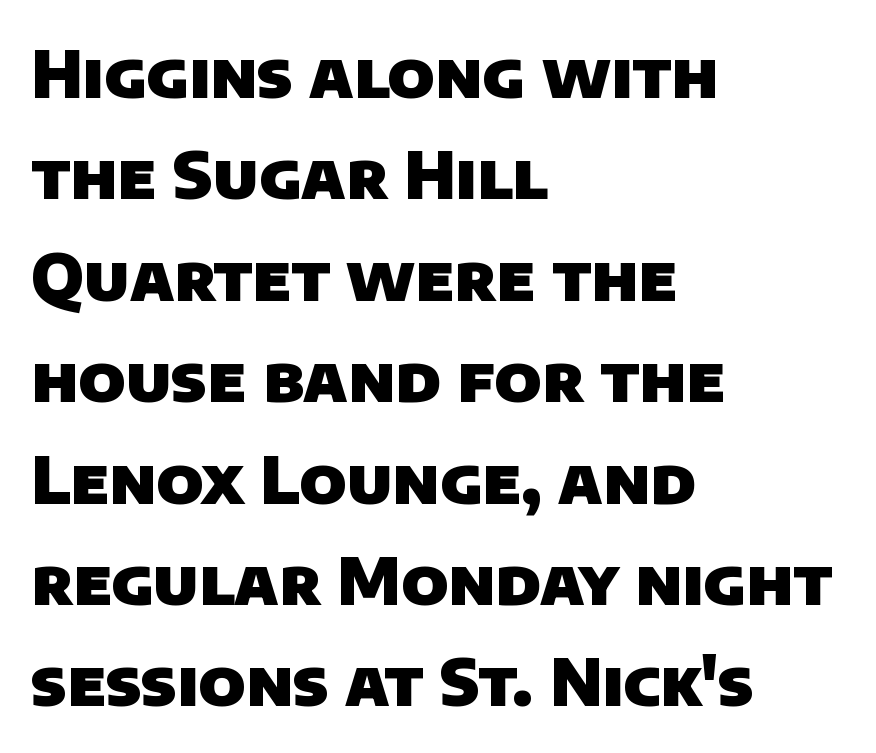
Q: Is the text bold? A: Yes.
Q: Is the typeface a serif or a sans-serif typeface? A: Sans-serif.
Q: Is the text underlined? A: No.
Q: How is the paragraph aligned? A: Left-aligned.
Q: Is the spacing between letters normal or unusually wide? A: Normal.
Q: Is the spacing between lines tight, normal or loose? A: Normal.
Q: Width (condensed, normal, or wide)? A: Normal.
Q: Stroke contrast? A: Low.
Q: x-height? A: Large.
Q: Monospaced? A: No.
